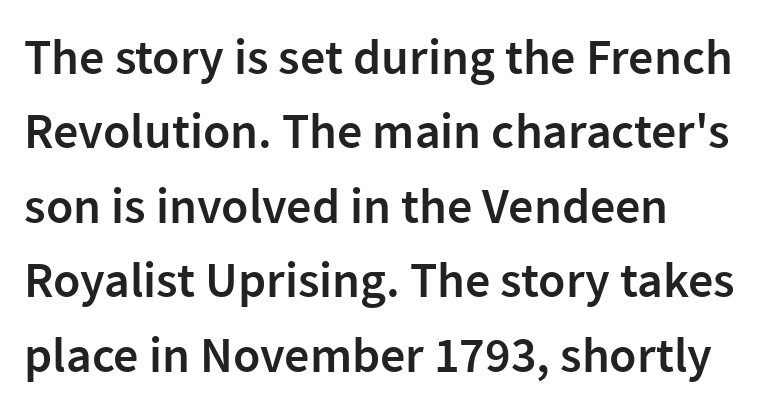
Q: Is the text bold? A: Semi-bold.
Q: Is the text italic (slanted)? A: No, it is upright.
Q: Is the typeface a serif or a sans-serif typeface? A: Sans-serif.
Q: Is the text underlined? A: No.
Q: How is the paragraph aligned? A: Left-aligned.
Q: Is the spacing between letters normal or unusually wide? A: Normal.
Q: Is the spacing between lines tight, normal or loose? A: Normal.
Q: Width (condensed, normal, or wide)? A: Normal.
Q: Stroke contrast? A: Low.
Q: x-height? A: Medium.
Q: Monospaced? A: No.
